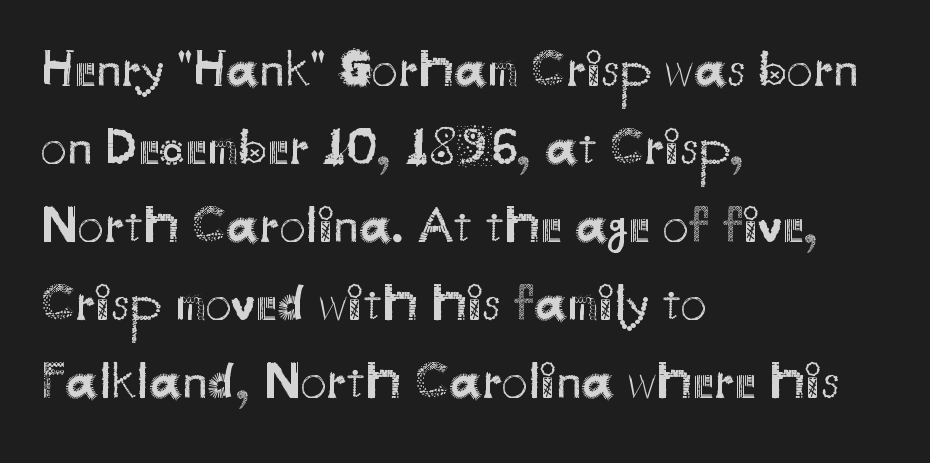
{"serif": "no", "italic": "no", "bold": "no", "weight": "regular", "width": "normal", "stroke_contrast": "medium", "x_height": "small", "monospaced": "no", "underline": "no", "align": "left", "line_spacing": "normal", "line_spacing_ratio": 1.5, "letter_spacing": "normal", "letter_spacing_em": 0.0, "glyph_px": 52}
